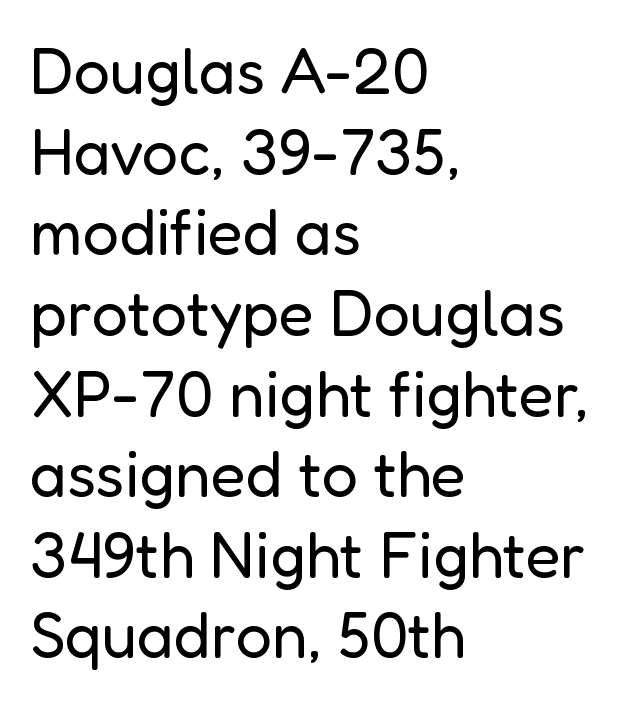
The compositor pushed each line to the left boundary. The letters advance in unequal steps, a hallmark of proportional type. The letters stand straight up with perfectly vertical stems. Each stroke keeps to a modest, everyday thickness or less.
